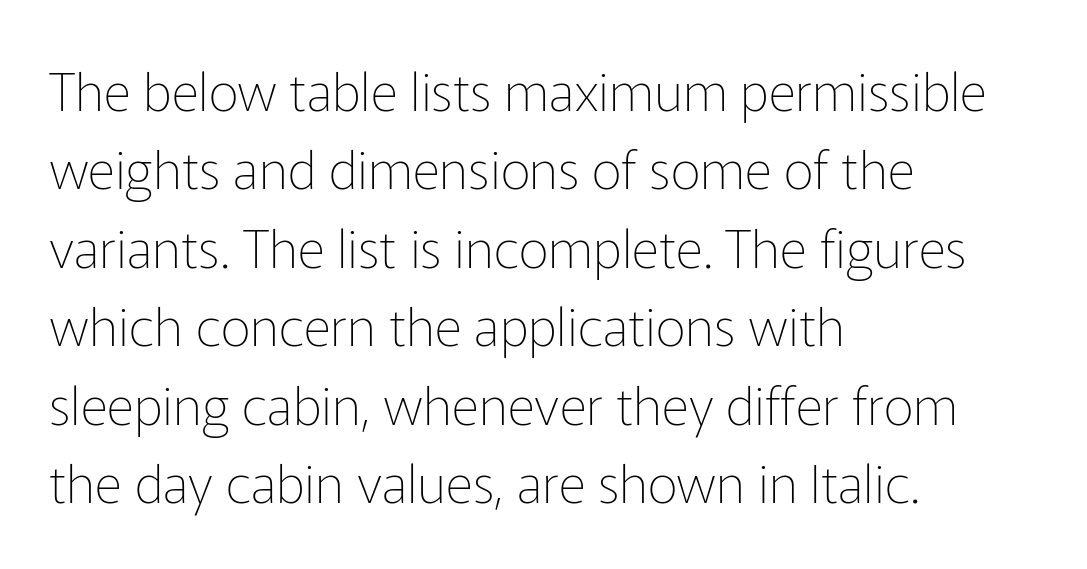
The image shows 53 px thin sans-serif type, upright; set left-aligned, normal line spacing (1.48x), normal letter spacing, not underlined; low stroke contrast and a medium x-height.
